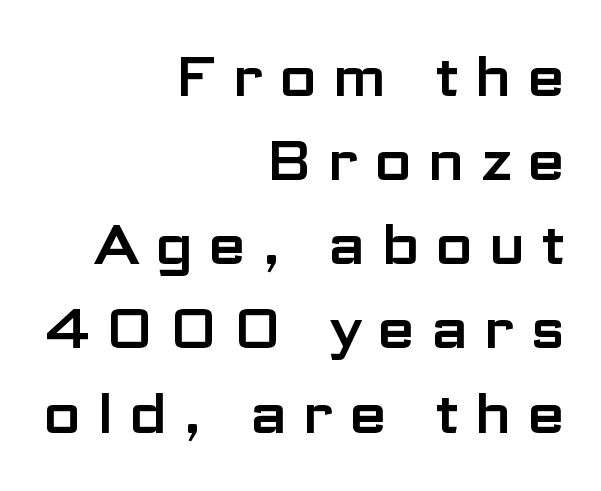
Font category for this specimen: sans-serif. The letters advance in unequal steps, a hallmark of proportional type. Posture: straight, roman, zero tilt. Typeset ragged left — the right edge is the straight one. Compared with typical paragraphs, the rows here are spaced about the same.
